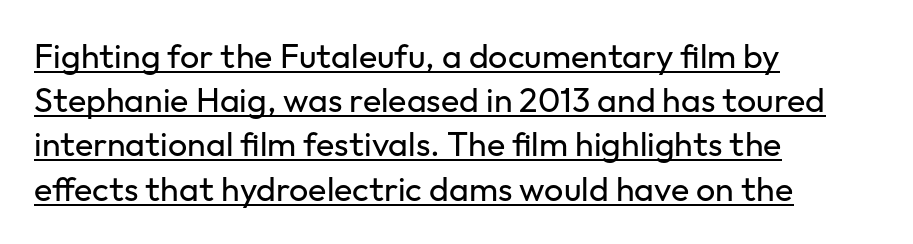
The image shows 34 px regular-weight sans-serif type, upright; set left-aligned, normal line spacing (1.3x), normal letter spacing, underlined; low stroke contrast and a medium x-height.
